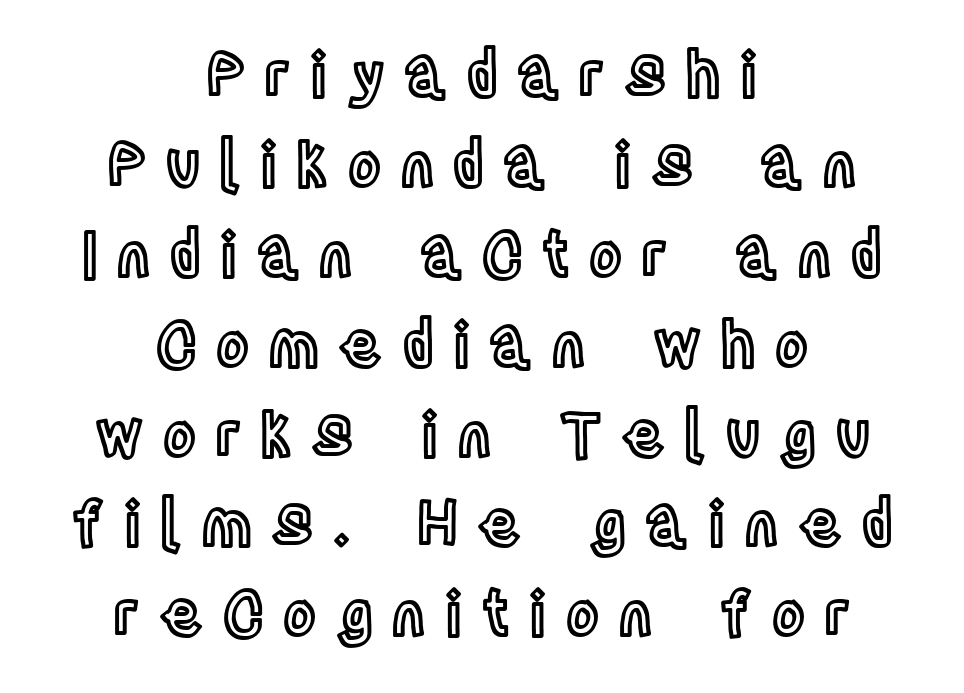
{"italic": "no", "width": "condensed", "x_height": "large", "monospaced": "no", "underline": "no", "align": "center", "line_spacing": "normal", "line_spacing_ratio": 1.45, "letter_spacing": "wide", "letter_spacing_em": 0.32, "glyph_px": 62}
